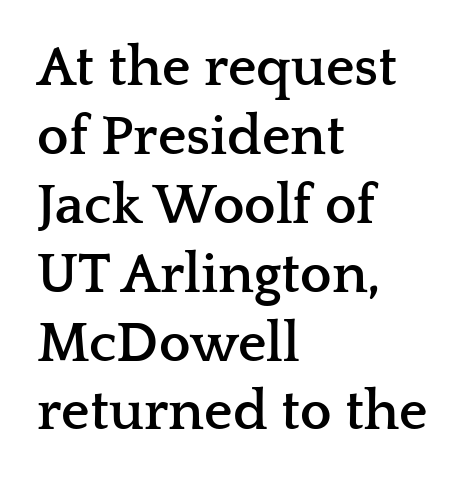
The image shows 56 px semibold, wide serif type, upright; set left-aligned, line spacing 1.23x, normal letter spacing, not underlined; low stroke contrast and a medium x-height.
